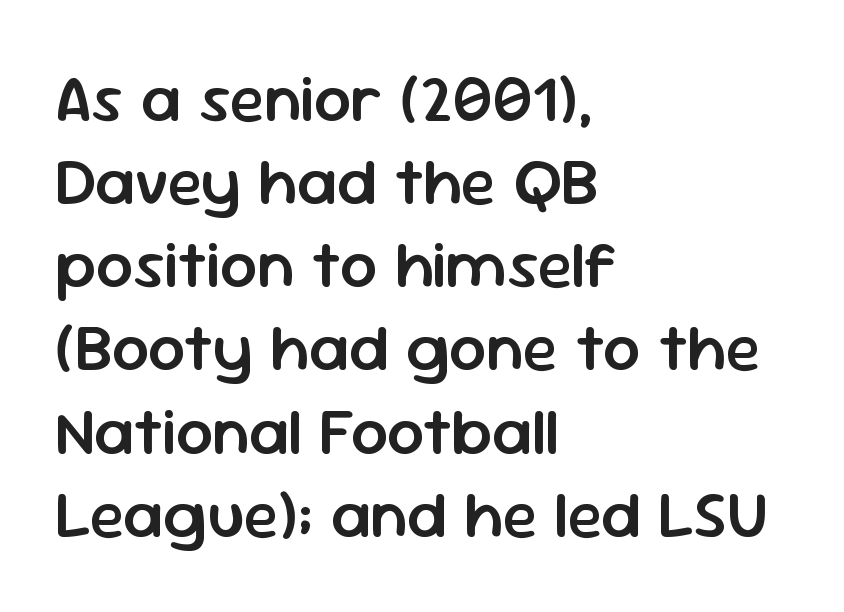
Ordinary non-slanted type is in use. In terms of leading, this rendering sits right in the middle. Observe the ordinary spacing: letters are neighbours, not strangers. Serif or sans? Sans — the stroke terminals are bare. The passage shown is not underscored anywhere.
